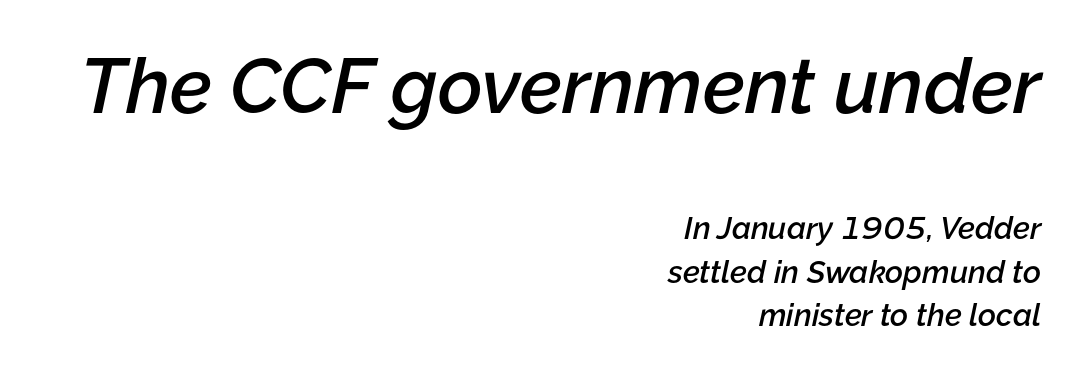
The image shows 77 px semibold type, italic (leaning right); set right-aligned, normal line spacing (1.4x), normal letter spacing, not underlined; the first (top) block is 2.48x larger; low stroke contrast and a medium x-height.
